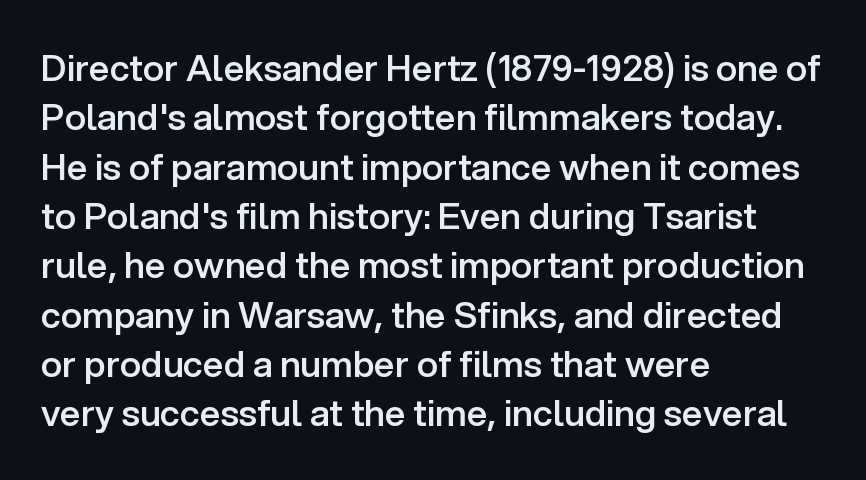
{"serif": "no", "italic": "no", "bold": "semi", "weight": "semibold", "width": "normal", "stroke_contrast": "low", "x_height": "medium", "monospaced": "no", "underline": "no", "align": "left", "line_spacing": "normal", "line_spacing_ratio": 1.37, "letter_spacing": "normal", "letter_spacing_em": 0.0, "glyph_px": 36}
